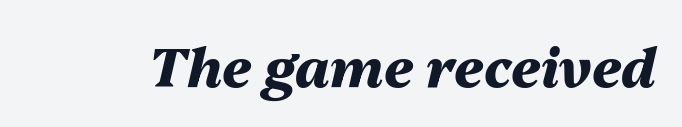
Q: Is the text bold? A: Yes.
Q: Is the text italic (slanted)? A: Yes, it leans right by about 13 degrees.
Q: Is the text underlined? A: No.
Q: Is the spacing between letters normal or unusually wide? A: Normal.
Q: Width (condensed, normal, or wide)? A: Normal.
Q: Stroke contrast? A: Medium.
Q: x-height? A: Medium.
Q: Monospaced? A: No.
